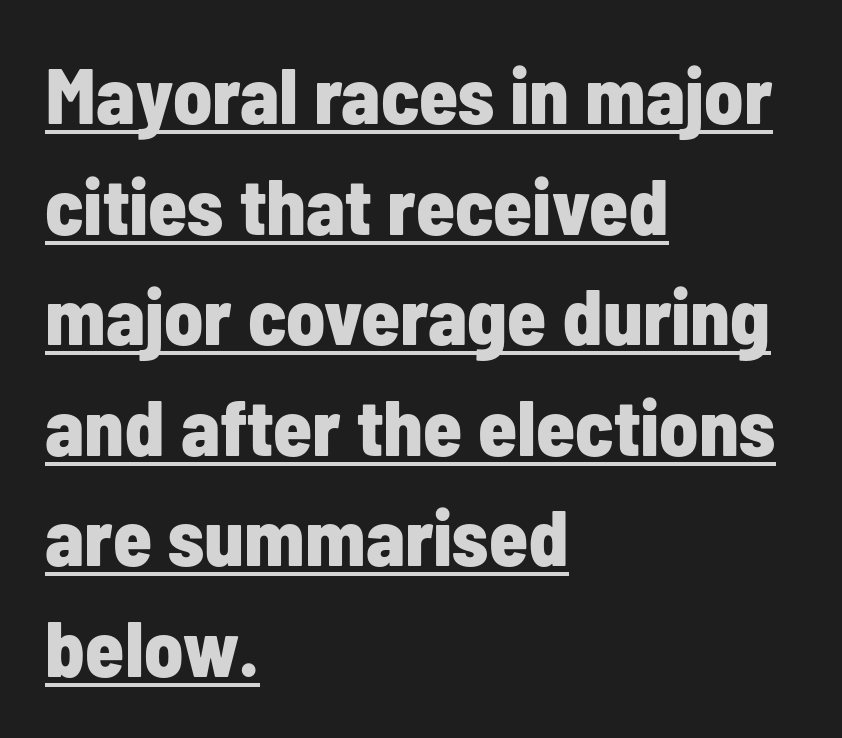
The image shows 79 px bold, condensed sans-serif type, upright; set left-aligned, normal line spacing (1.4x), normal letter spacing, underlined; low stroke contrast and a medium x-height.
